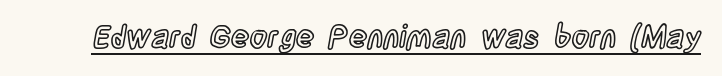
{"width": "condensed", "x_height": "large", "monospaced": "no", "underline": "yes", "letter_spacing": "normal", "letter_spacing_em": 0.0, "glyph_px": 31}
